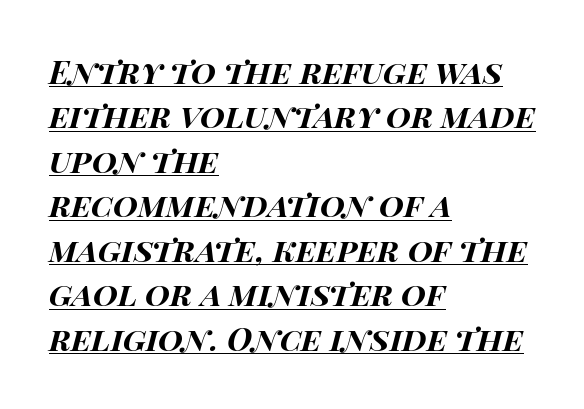
{"italic": "yes", "lean": "right", "slant_degrees": 14, "bold": "yes", "weight": "bold", "width": "wide", "stroke_contrast": "high", "x_height": "large", "monospaced": "no", "underline": "yes", "align": "left", "line_spacing": "normal", "line_spacing_ratio": 1.39, "letter_spacing": "normal", "letter_spacing_em": 0.0, "glyph_px": 32}
